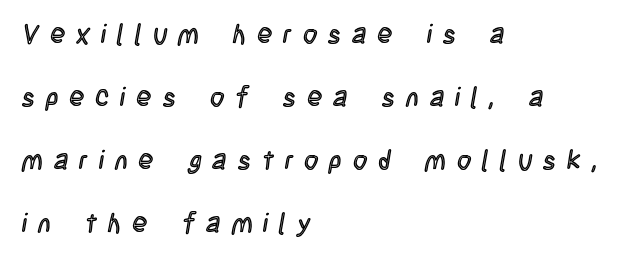
A classic flush-left, rag-right setting is used for this passage. Lines of text with bare space underneath. Rows of type keep a wide berth in the vertical direction.
